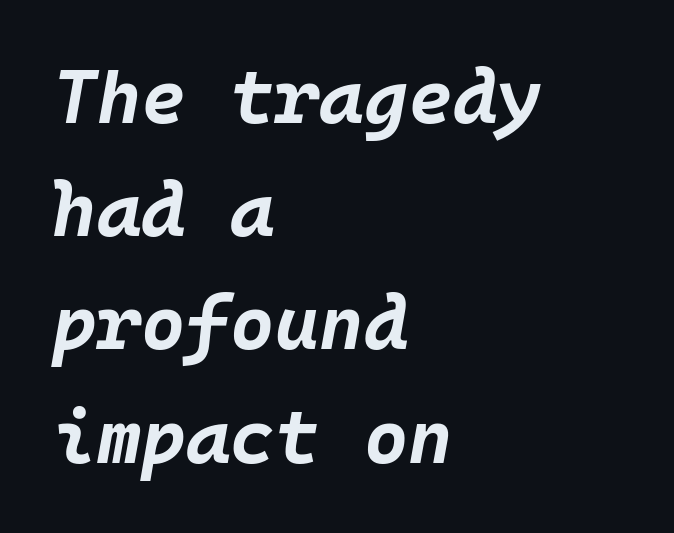
{"italic": "yes", "lean": "right", "slant_degrees": 10, "bold": "yes", "weight": "bold", "width": "normal", "stroke_contrast": "low", "x_height": "large", "monospaced": "yes", "underline": "no", "align": "left", "line_spacing": "normal", "line_spacing_ratio": 1.49, "letter_spacing": "normal", "letter_spacing_em": 0.0, "glyph_px": 76}
